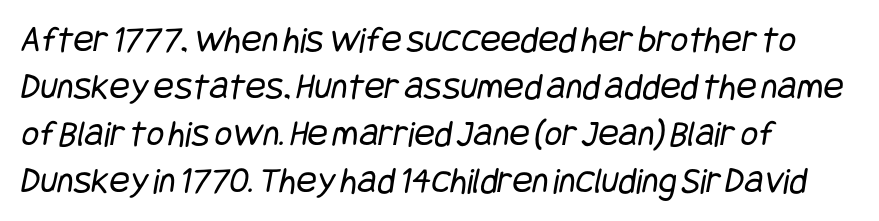
The image shows 38 px regular-weight, condensed sans-serif type; set left-aligned, line spacing 1.24x, normal letter spacing, not underlined; low stroke contrast and a large x-height.
